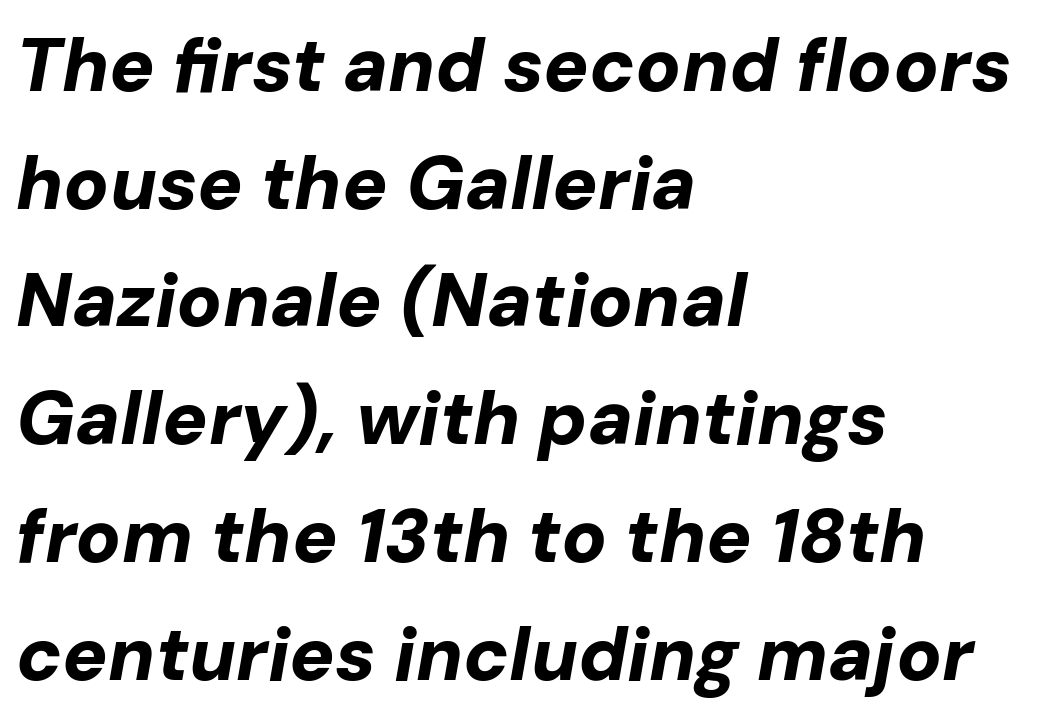
{"italic": "yes", "lean": "right", "slant_degrees": 10, "bold": "yes", "weight": "bold", "width": "normal", "stroke_contrast": "low", "x_height": "medium", "monospaced": "no", "underline": "no", "align": "left", "line_spacing": "normal", "line_spacing_ratio": 1.57, "letter_spacing": "normal", "letter_spacing_em": 0.0, "glyph_px": 75}
